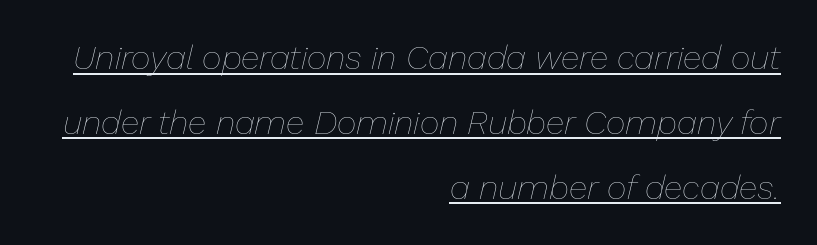
Q: Is the text bold? A: No.
Q: Is the text italic (slanted)? A: Yes, it leans right by about 13 degrees.
Q: Is the text underlined? A: Yes.
Q: How is the paragraph aligned? A: Right-aligned.
Q: Is the spacing between letters normal or unusually wide? A: Normal.
Q: Is the spacing between lines tight, normal or loose? A: Loose.
Q: Width (condensed, normal, or wide)? A: Normal.
Q: Stroke contrast? A: Low.
Q: x-height? A: Medium.
Q: Monospaced? A: No.
